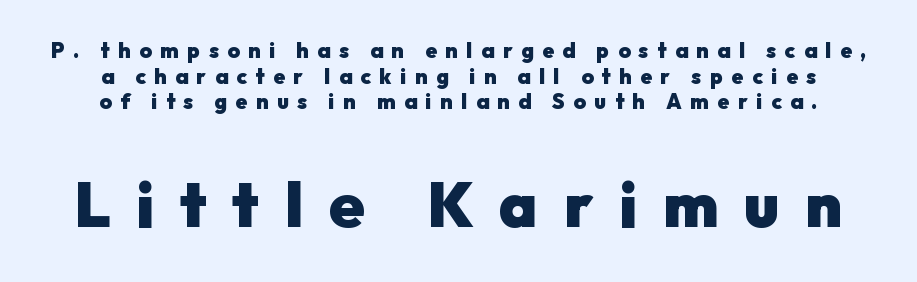
The image shows 63 px heavy sans-serif type, upright; set line spacing 1.22x, unusually wide letter spacing (+0.41 em), not underlined; the second (bottom) block is 3.0x larger; low stroke contrast and a medium x-height.
